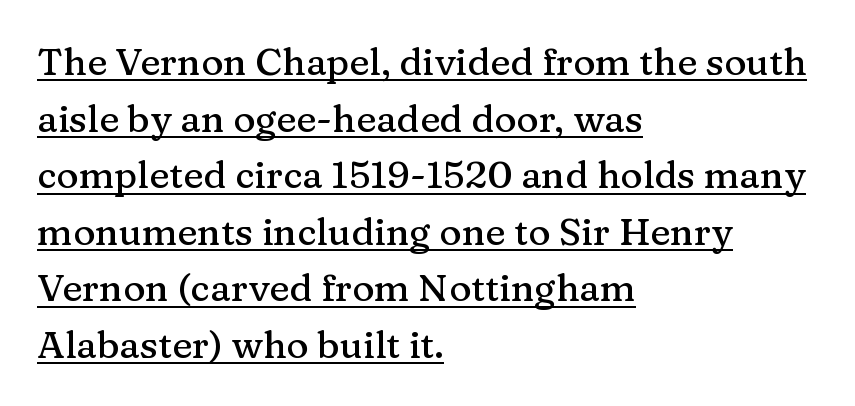
{"serif": "yes", "italic": "no", "width": "normal", "stroke_contrast": "medium", "x_height": "medium", "monospaced": "no", "underline": "yes", "align": "left", "line_spacing": "normal", "line_spacing_ratio": 1.49, "letter_spacing": "normal", "letter_spacing_em": 0.0, "glyph_px": 38}
